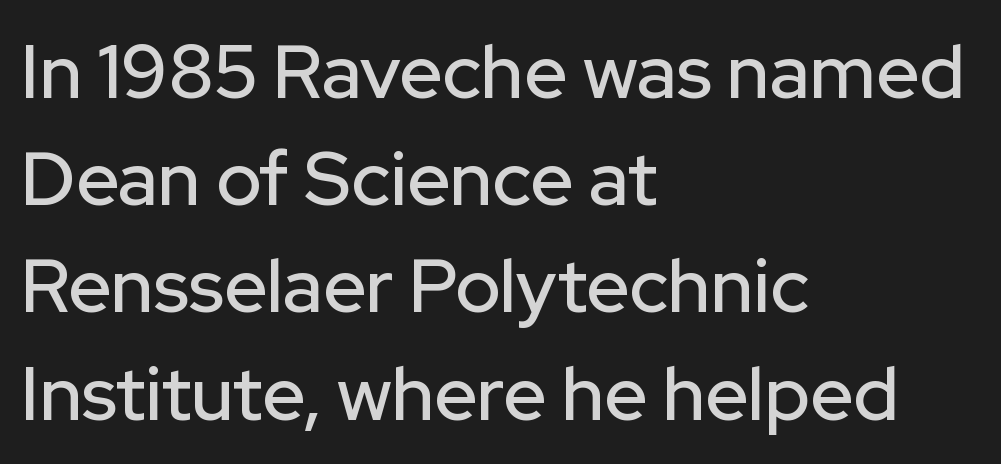
{"serif": "no", "italic": "no", "width": "normal", "stroke_contrast": "low", "x_height": "medium", "monospaced": "no", "underline": "no", "align": "left", "line_spacing": "normal", "line_spacing_ratio": 1.43, "letter_spacing": "normal", "letter_spacing_em": 0.0, "glyph_px": 75}
